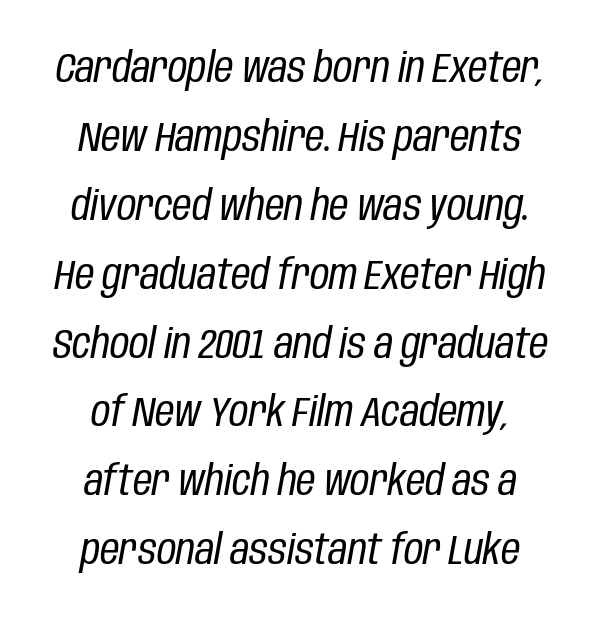
There's an unmistakable incline to the writing here. Letters have the restrained weight of plain body copy at most. The line-height multiplier appears to be the usual default. The passage shown has conventional tracking throughout. Here the designer chose a conventional face with non-uniform glyph widths.
